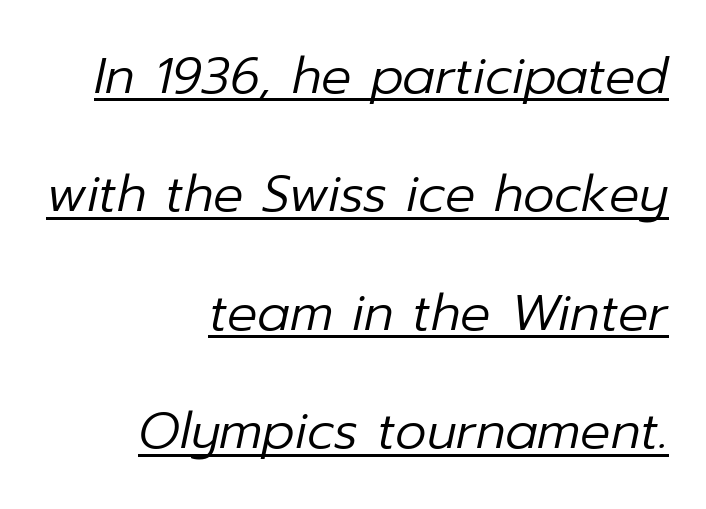
The image shows 50 px regular-weight type, italic (leaning right); set right-aligned, loose line spacing (2.37x), normal letter spacing, underlined; low stroke contrast and a medium x-height.
